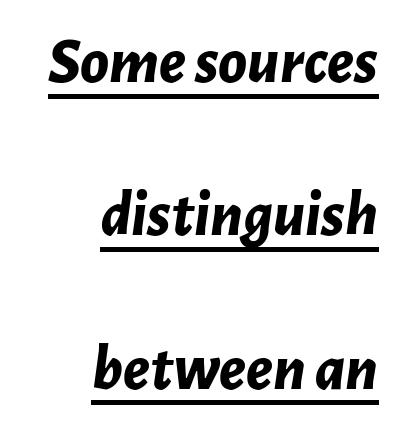
{"italic": "yes", "lean": "right", "slant_degrees": 7, "bold": "yes", "weight": "bold", "width": "normal", "stroke_contrast": "low", "x_height": "medium", "monospaced": "no", "underline": "yes", "align": "right", "line_spacing": "loose", "line_spacing_ratio": 2.36, "letter_spacing": "normal", "letter_spacing_em": 0.0, "glyph_px": 65}
